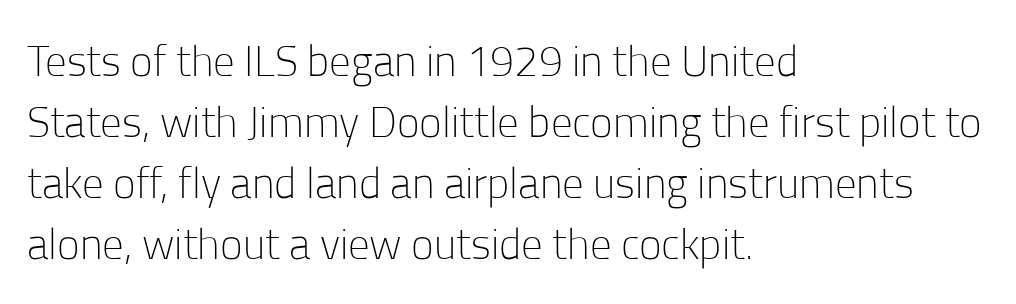
These lines are composed in type without serifs. There is no visible air inserted between adjacent glyphs. Vertical stems look standard width or narrower in stroke. The compositor pushed each line to the left boundary.
